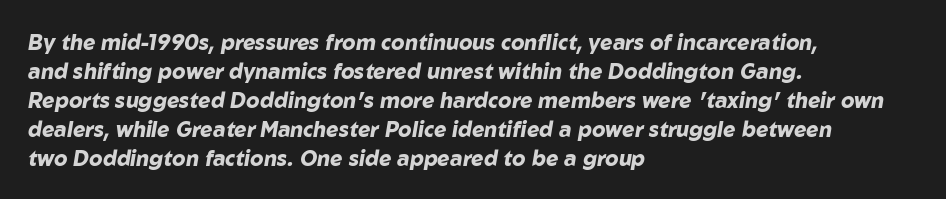
Q: Is the text bold? A: Yes.
Q: Is the text italic (slanted)? A: Yes, it leans right by about 10 degrees.
Q: Is the text underlined? A: No.
Q: How is the paragraph aligned? A: Left-aligned.
Q: Is the spacing between letters normal or unusually wide? A: Normal.
Q: Is the spacing between lines tight, normal or loose? A: Normal.
